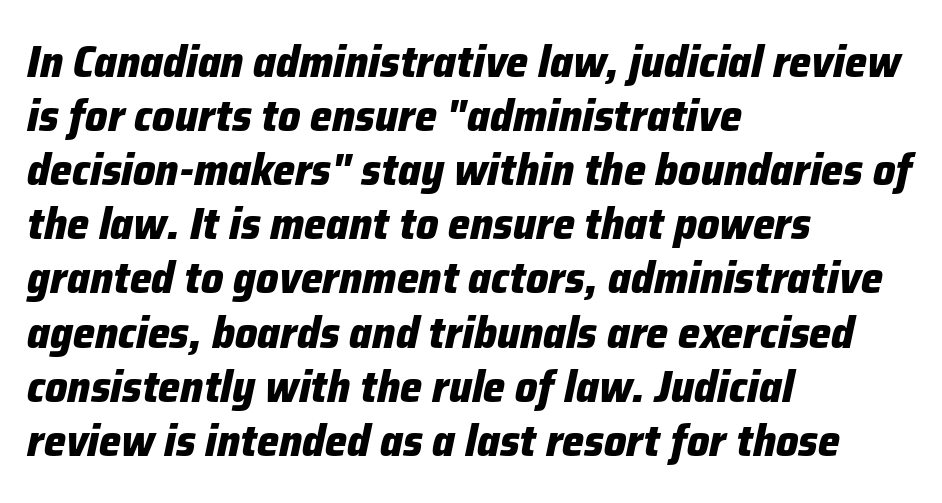
Q: Is the text bold? A: Yes.
Q: Is the text italic (slanted)? A: Yes, it leans right by about 12 degrees.
Q: Is the text underlined? A: No.
Q: How is the paragraph aligned? A: Left-aligned.
Q: Is the spacing between letters normal or unusually wide? A: Normal.
Q: Width (condensed, normal, or wide)? A: Normal.
Q: Stroke contrast? A: Low.
Q: x-height? A: Medium.
Q: Monospaced? A: No.
